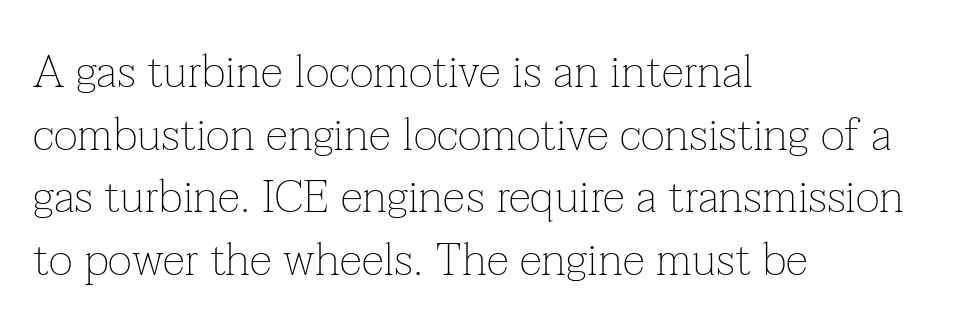
{"serif": "yes", "italic": "no", "bold": "no", "weight": "thin", "width": "normal", "stroke_contrast": "low", "x_height": "medium", "monospaced": "no", "underline": "no", "align": "left", "line_spacing": "normal", "line_spacing_ratio": 1.36, "letter_spacing": "normal", "letter_spacing_em": 0.0, "glyph_px": 46}
